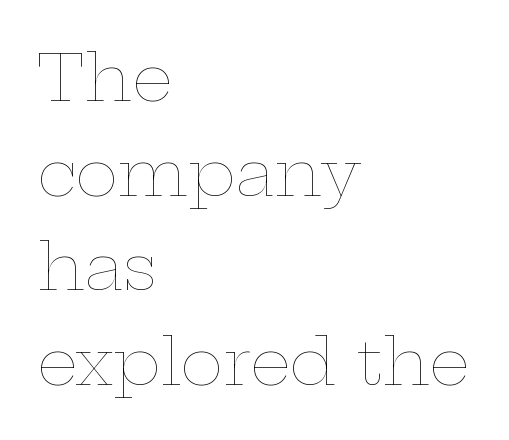
Here the designer chose a conventional face with non-uniform glyph widths. Caption: standard tracking, unaltered. Compared with typical paragraphs, the rows here are spaced about the same. Line beginnings align vertically; line endings do not.
